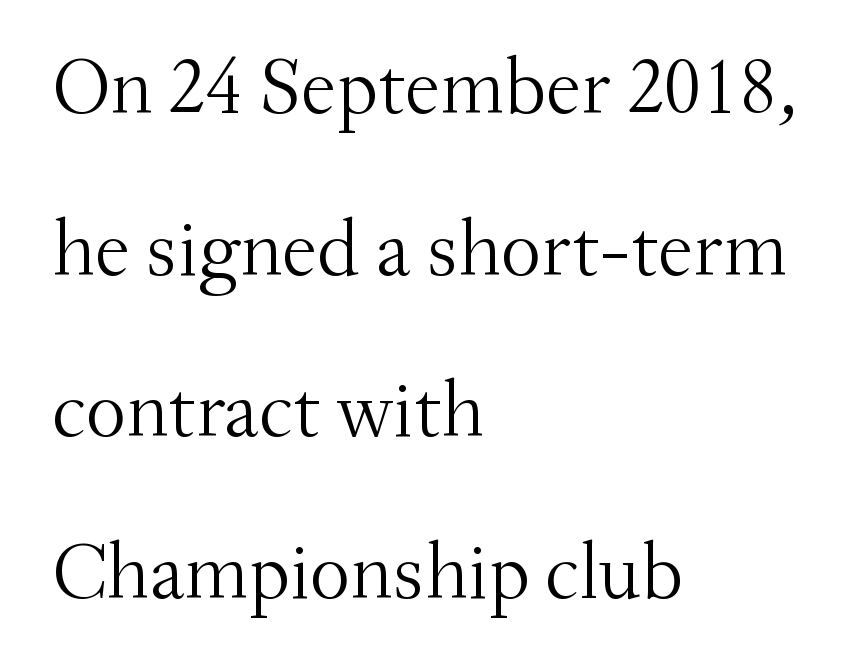
{"serif": "yes", "italic": "no", "bold": "no", "weight": "light", "width": "normal", "stroke_contrast": "medium", "x_height": "small", "monospaced": "no", "underline": "no", "align": "left", "line_spacing": "loose", "line_spacing_ratio": 2.02, "letter_spacing": "normal", "letter_spacing_em": 0.0, "glyph_px": 80}
